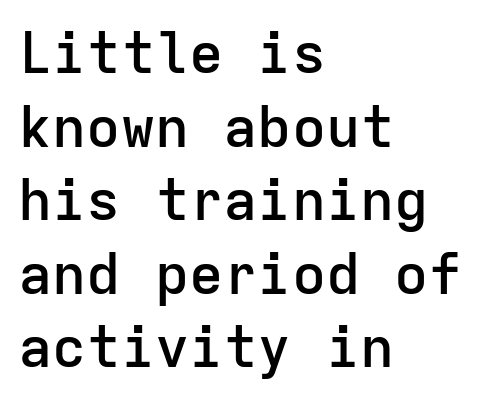
The image shows 57 px semibold sans-serif type, upright, monospaced; set left-aligned, normal line spacing (1.29x), normal letter spacing, not underlined; low stroke contrast and a medium x-height.
